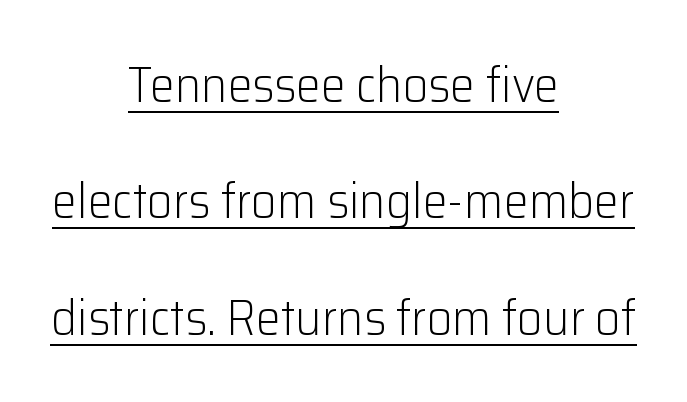
{"serif": "no", "italic": "no", "bold": "no", "weight": "light", "width": "normal", "stroke_contrast": "low", "x_height": "medium", "monospaced": "no", "underline": "yes", "align": "center", "line_spacing": "loose", "line_spacing_ratio": 2.33, "letter_spacing": "normal", "letter_spacing_em": 0.0, "glyph_px": 50}
